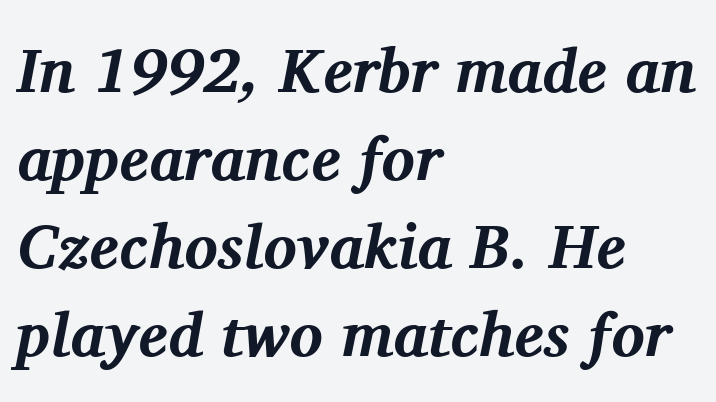
{"serif": "yes", "italic": "yes", "lean": "right", "slant_degrees": 11, "bold": "yes", "weight": "bold", "width": "normal", "stroke_contrast": "medium", "x_height": "medium", "monospaced": "no", "underline": "no", "align": "left", "line_spacing": "normal", "line_spacing_ratio": 1.42, "letter_spacing": "normal", "letter_spacing_em": 0.0, "glyph_px": 62}
